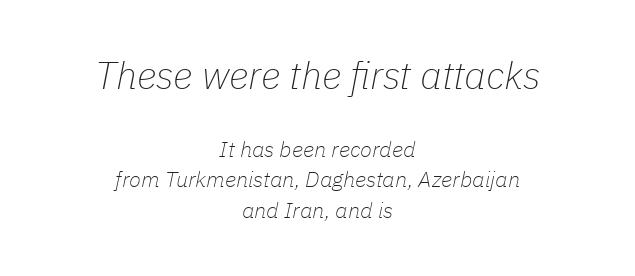
Check the space under the baseline: it is left empty. This block has exactly the height ordinary leading produces. Character widths vary here, with narrow letters taking less room than wide ones. The lettering tilts uniformly, giving the passage an italic look. Is the block centered? Yes — each line is placed symmetrically about the middle. Bold? No — there's no thickening of the strokes.
